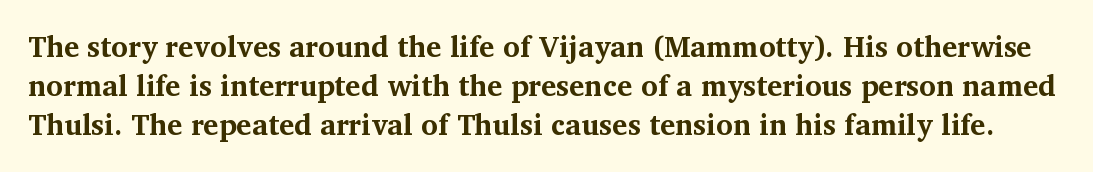
Check under the words: just untouched page. This is serif lettering, the kind often seen in printed books. Quick note: not italic, upright. The letters advance in unequal steps, a hallmark of proportional type. The typesetting leans heavy: a genuine bold. The face used here is rendered with its standard letterfit.
